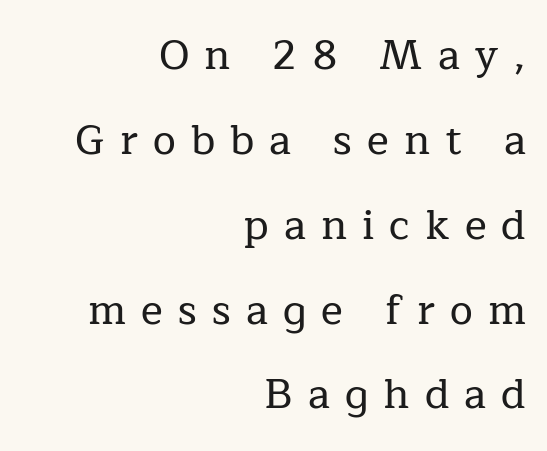
Q: Is the text italic (slanted)? A: No, it is upright.
Q: Is the typeface a serif or a sans-serif typeface? A: Serif.
Q: Is the text underlined? A: No.
Q: How is the paragraph aligned? A: Right-aligned.
Q: Is the spacing between letters normal or unusually wide? A: Unusually wide.
Q: Is the spacing between lines tight, normal or loose? A: Loose.
Q: Width (condensed, normal, or wide)? A: Normal.
Q: Stroke contrast? A: Low.
Q: x-height? A: Medium.
Q: Monospaced? A: No.
